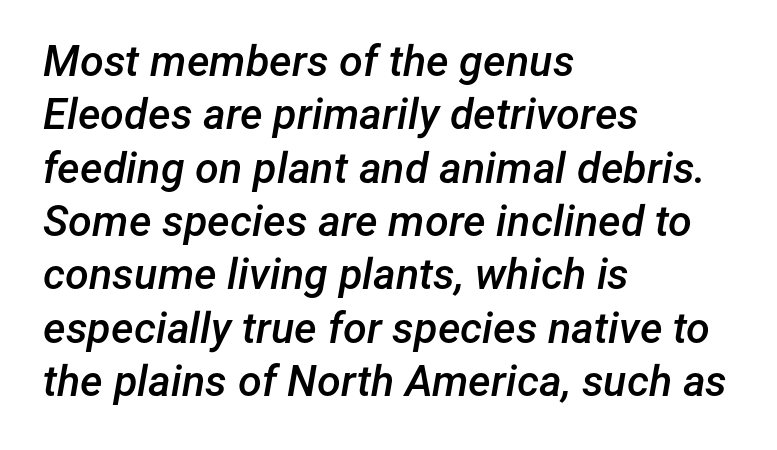
Q: Is the text bold? A: Semi-bold.
Q: Is the text italic (slanted)? A: Yes, it leans right by about 12 degrees.
Q: Is the text underlined? A: No.
Q: How is the paragraph aligned? A: Left-aligned.
Q: Is the spacing between letters normal or unusually wide? A: Normal.
Q: Width (condensed, normal, or wide)? A: Normal.
Q: Stroke contrast? A: Low.
Q: x-height? A: Medium.
Q: Monospaced? A: No.
